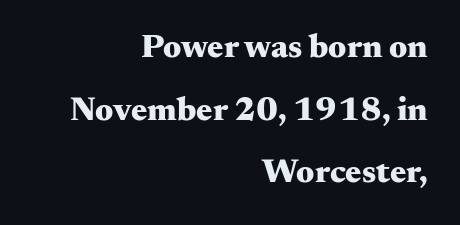
Do the letters lean? They stand straight. The letters advance in unequal steps, a hallmark of proportional type. The typesetting leans heavy: a genuine bold. Between one letter and the next there's only the usual sliver of space. Notice how the passage keeps a crisp vertical edge on the right only.
